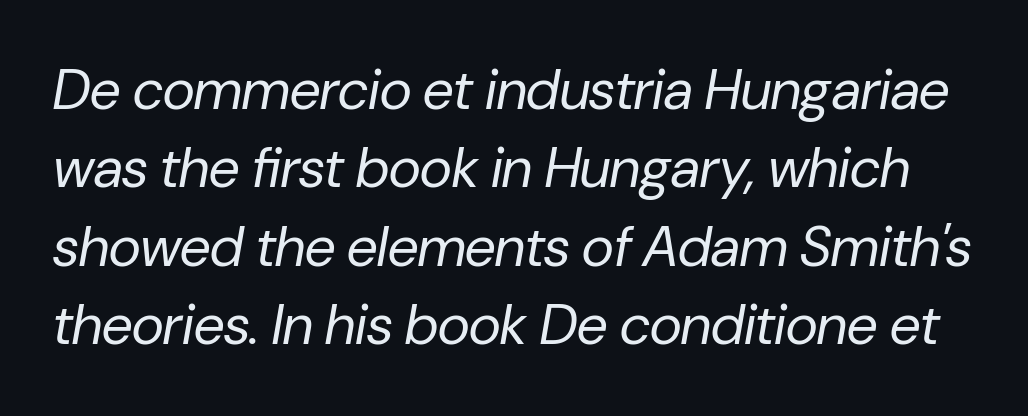
Rule under the text: the space is simply empty. Every character sits at an angle, as italics do. Note the varied advance widths — an 'i' is clearly narrower than an 'm'. Reading down the column, the eye jumps a familiar distance to each next line. No extra ink here — the face is not bold.
